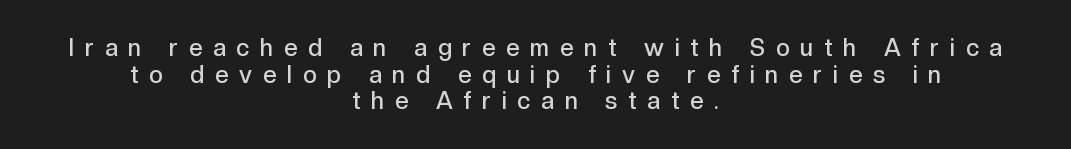
Q: Is the text bold? A: Semi-bold.
Q: Is the text italic (slanted)? A: No, it is upright.
Q: Is the text underlined? A: No.
Q: How is the paragraph aligned? A: Centered.
Q: Is the spacing between letters normal or unusually wide? A: Unusually wide.
Q: Is the spacing between lines tight, normal or loose? A: Tight.
